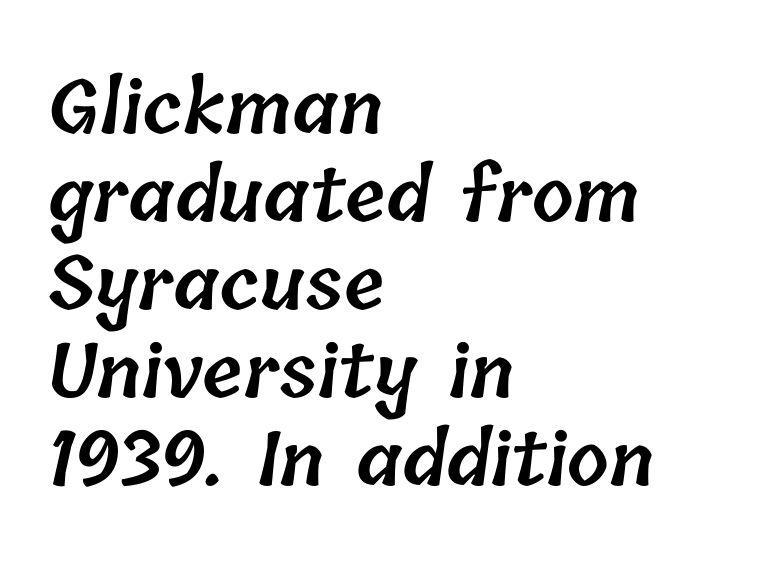
The strokes are fattened partway — semibold, not bold. Just letters on the line, the space beneath them empty. Typeset ragged right — the left edge is the straight one. The rendering uses natural spacing where letterforms have individual widths. The tracking reads as untouched default to a designer's eye.
